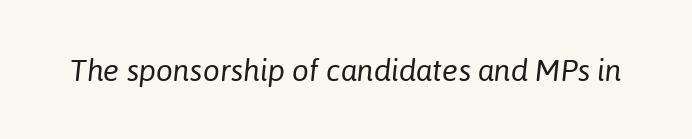
These lines were composed using italics. The letters sit at their default tracking, neither squeezed nor spread. The weight tops out at a normal text grade. Spacing verdict: proportional, widths tailored to each character.
